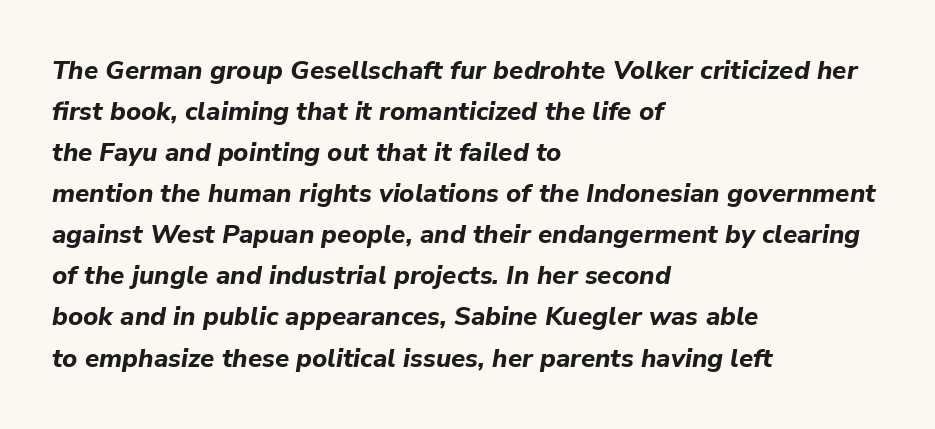
{"italic": "yes", "lean": "right", "slant_degrees": 9, "bold": "yes", "underline": "no", "align": "left", "line_spacing": "normal", "line_spacing_ratio": 1.58, "letter_spacing": "normal", "letter_spacing_em": 0.0, "glyph_px": 26}
